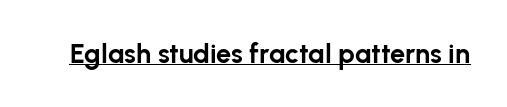
The letters stand straight up with perfectly vertical stems. Between one letter and the next there's only the usual sliver of space. Underlining? Definitely there. Strokes here are thick enough to call this a true bold.
